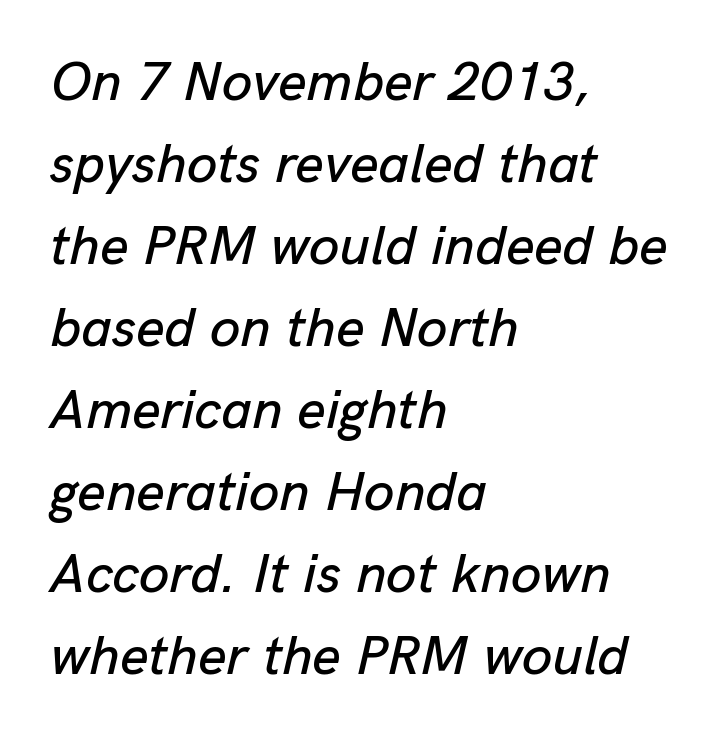
{"italic": "yes", "lean": "right", "slant_degrees": 13, "width": "normal", "stroke_contrast": "low", "x_height": "medium", "monospaced": "no", "underline": "no", "align": "left", "line_spacing": "normal", "line_spacing_ratio": 1.49, "letter_spacing": "normal", "letter_spacing_em": 0.0, "glyph_px": 55}
